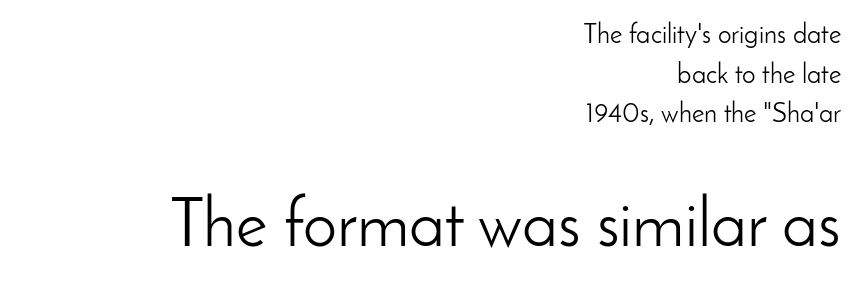
{"serif": "no", "italic": "no", "bold": "no", "weight": "light", "width": "normal", "stroke_contrast": "low", "x_height": "small", "monospaced": "no", "underline": "no", "align": "right", "line_spacing": "normal", "line_spacing_ratio": 1.47, "letter_spacing": "normal", "letter_spacing_em": 0.0, "larger_block": "second", "size_ratio": 2.52, "glyph_px": 68}
